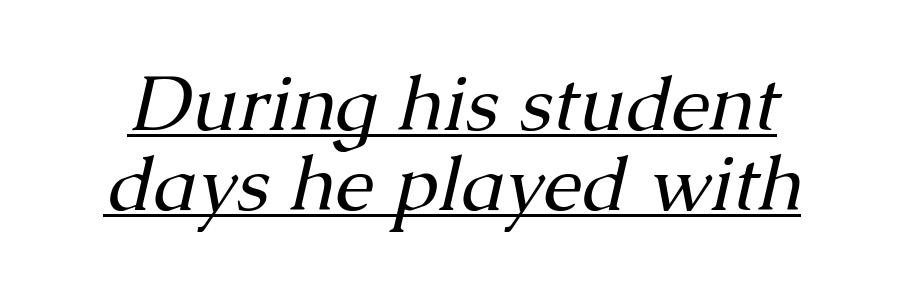
{"serif": "yes", "italic": "yes", "lean": "right", "slant_degrees": 13, "bold": "no", "weight": "regular", "width": "normal", "stroke_contrast": "medium", "x_height": "medium", "monospaced": "no", "underline": "yes", "line_spacing": "tight", "line_spacing_ratio": 1.04, "letter_spacing": "normal", "letter_spacing_em": 0.0, "glyph_px": 77}
